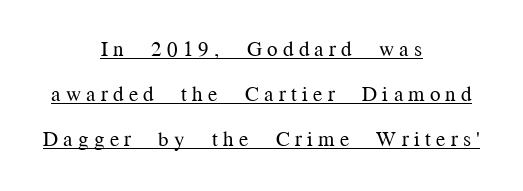
Q: Is the text bold? A: No.
Q: Is the text italic (slanted)? A: No, it is upright.
Q: Is the text underlined? A: Yes.
Q: How is the paragraph aligned? A: Centered.
Q: Is the spacing between letters normal or unusually wide? A: Unusually wide.
Q: Is the spacing between lines tight, normal or loose? A: Loose.
